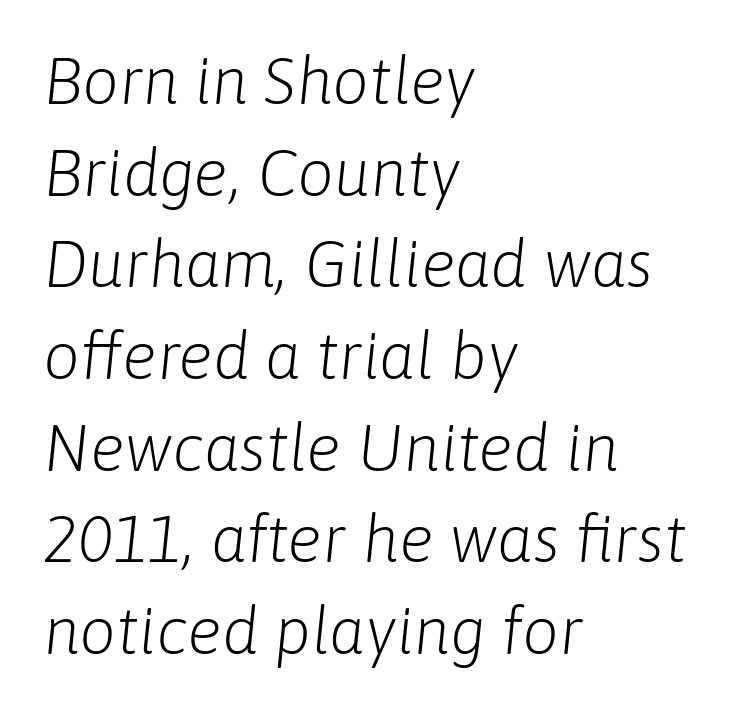
{"italic": "yes", "lean": "right", "slant_degrees": 6, "bold": "no", "weight": "light", "width": "normal", "stroke_contrast": "low", "x_height": "medium", "monospaced": "no", "underline": "no", "align": "left", "line_spacing": "normal", "line_spacing_ratio": 1.41, "letter_spacing": "normal", "letter_spacing_em": 0.0, "glyph_px": 65}
